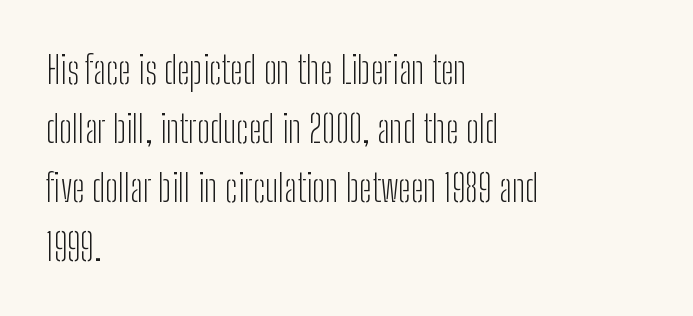
Q: Is the text bold? A: No.
Q: Is the text italic (slanted)? A: No, it is upright.
Q: Is the typeface a serif or a sans-serif typeface? A: Sans-serif.
Q: Is the text underlined? A: No.
Q: How is the paragraph aligned? A: Left-aligned.
Q: Is the spacing between letters normal or unusually wide? A: Normal.
Q: Is the spacing between lines tight, normal or loose? A: Normal.
Q: Width (condensed, normal, or wide)? A: Condensed.
Q: Stroke contrast? A: Low.
Q: x-height? A: Medium.
Q: Monospaced? A: No.
